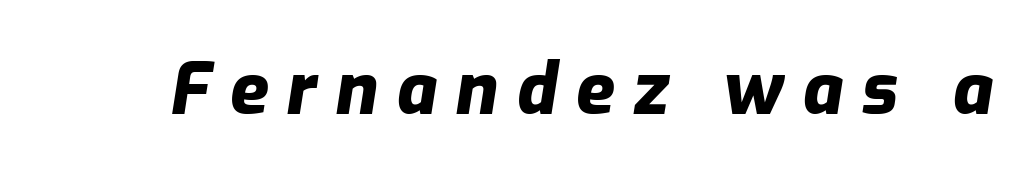
Q: Is the text bold? A: Yes.
Q: Is the text italic (slanted)? A: Yes, it leans right by about 9 degrees.
Q: Is the text underlined? A: No.
Q: Is the spacing between letters normal or unusually wide? A: Unusually wide.
Q: Width (condensed, normal, or wide)? A: Normal.
Q: Stroke contrast? A: Low.
Q: x-height? A: Medium.
Q: Monospaced? A: No.
